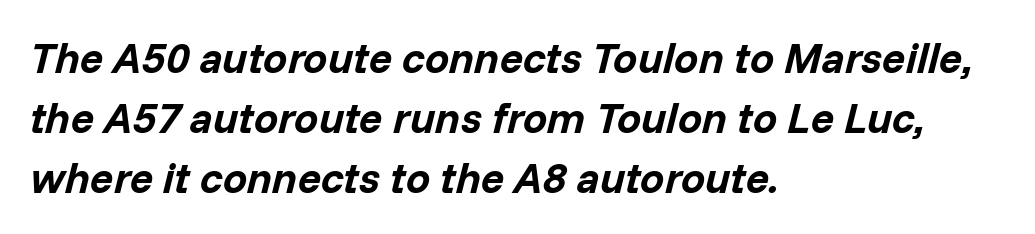
Q: Is the text bold? A: Yes.
Q: Is the text italic (slanted)? A: Yes, it leans right by about 14 degrees.
Q: Is the text underlined? A: No.
Q: How is the paragraph aligned? A: Left-aligned.
Q: Is the spacing between letters normal or unusually wide? A: Normal.
Q: Is the spacing between lines tight, normal or loose? A: Normal.
Q: Width (condensed, normal, or wide)? A: Normal.
Q: Stroke contrast? A: Low.
Q: x-height? A: Medium.
Q: Monospaced? A: No.
